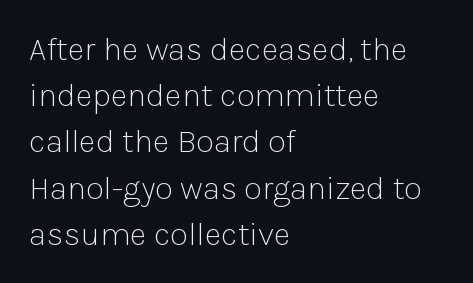
Leading: standard. Look at the bottom of the vertical strokes: they stop flat, with no serifs. Posture: vertical. Does extra space separate the letters? No, they use regular spacing.
